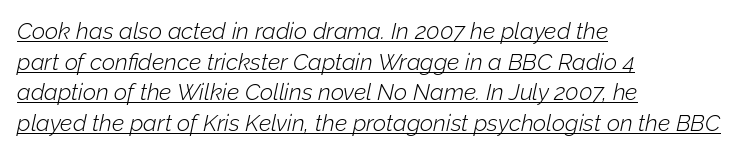
{"italic": "yes", "lean": "right", "slant_degrees": 12, "bold": "no", "underline": "yes", "align": "left", "line_spacing": "normal", "line_spacing_ratio": 1.33, "letter_spacing": "normal", "letter_spacing_em": 0.0, "glyph_px": 23}
